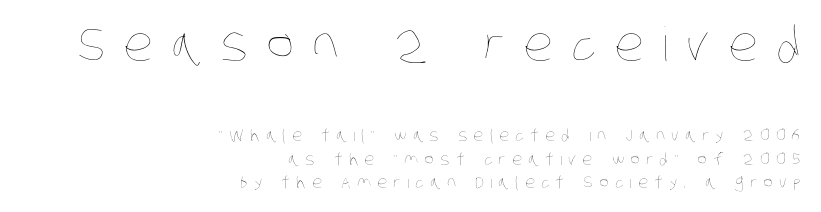
Q: Is the text bold? A: No.
Q: Is the text underlined? A: No.
Q: How is the paragraph aligned? A: Right-aligned.
Q: Is the spacing between letters normal or unusually wide? A: Unusually wide.
Q: Is the spacing between lines tight, normal or loose? A: Normal.
Q: Which block of text is set in a larger size, the first (top) or the second (bottom)? A: The first (top) one.
Q: Width (condensed, normal, or wide)? A: Condensed.
Q: Stroke contrast? A: Low.
Q: x-height? A: Large.
Q: Monospaced? A: No.
